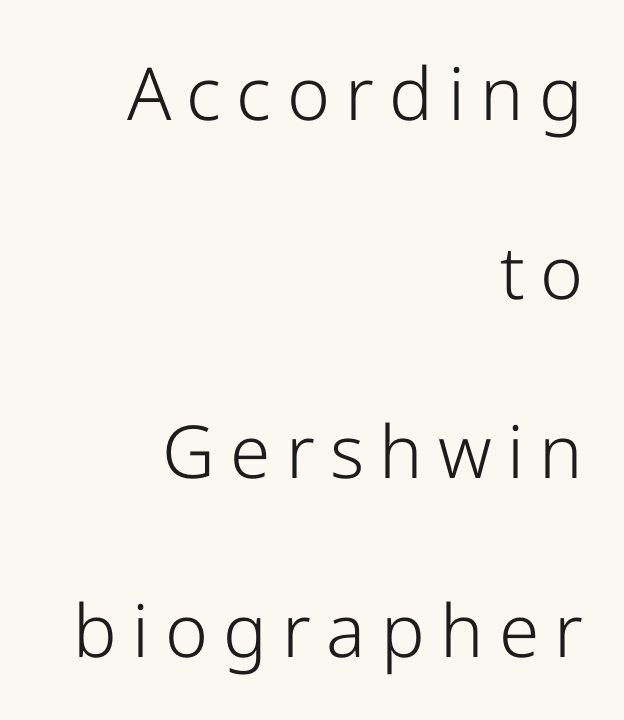
In terms of letterspacing, this is a distinctly airy, spread setting. Looks like regular typesetting: each glyph gets only the width it needs. You can tell it's not italic because the verticals are truly vertical. The rendering shows plain stroke endings on the letterforms — a sans-serif design.
